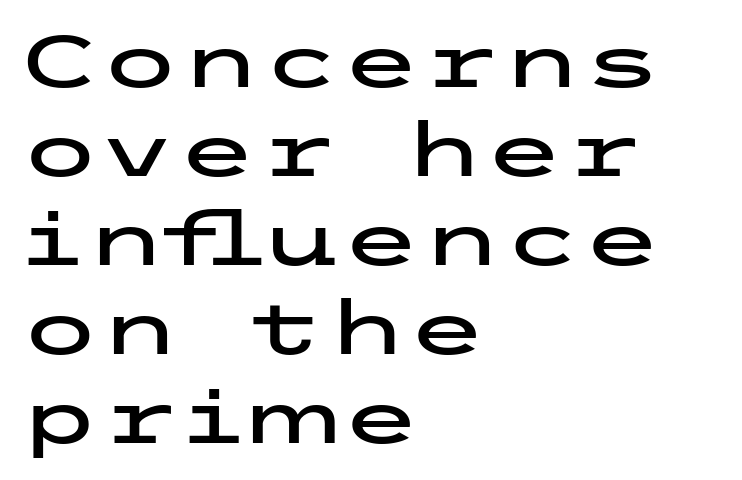
{"serif": "no", "italic": "no", "width": "wide", "stroke_contrast": "low", "x_height": "medium", "underline": "no", "align": "left", "line_spacing_ratio": 1.22, "letter_spacing": "normal", "letter_spacing_em": 0.0, "glyph_px": 73}
